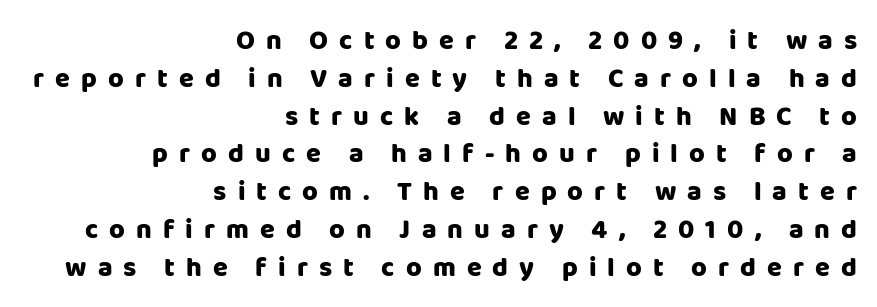
{"italic": "no", "bold": "yes", "underline": "no", "align": "right", "line_spacing": "normal", "line_spacing_ratio": 1.4, "letter_spacing": "wide", "letter_spacing_em": 0.41, "glyph_px": 27}
